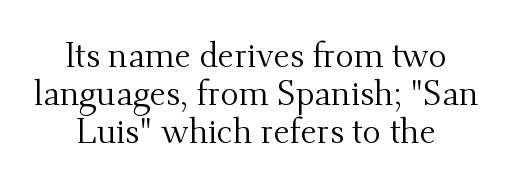
Q: Is the text bold? A: No.
Q: Is the text italic (slanted)? A: No, it is upright.
Q: Is the typeface a serif or a sans-serif typeface? A: Serif.
Q: Is the text underlined? A: No.
Q: How is the paragraph aligned? A: Centered.
Q: Is the spacing between letters normal or unusually wide? A: Normal.
Q: Is the spacing between lines tight, normal or loose? A: Tight.
Q: Width (condensed, normal, or wide)? A: Normal.
Q: Stroke contrast? A: Medium.
Q: x-height? A: Small.
Q: Monospaced? A: No.
